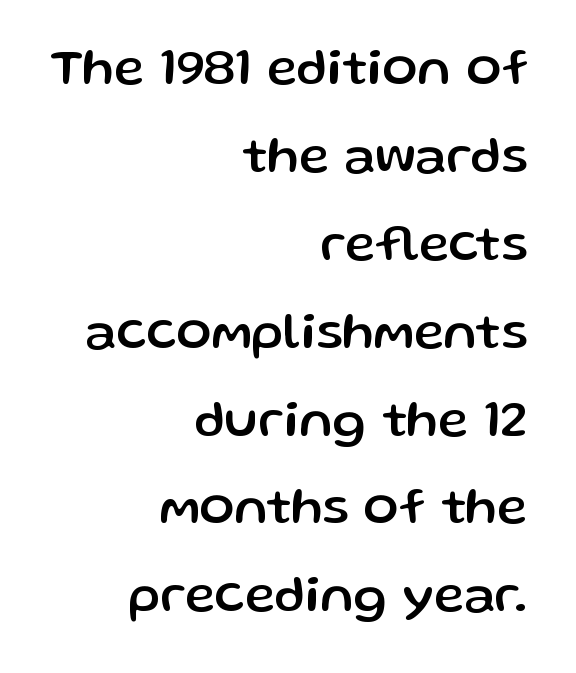
The image shows 52 px sans-serif type, upright; set right-aligned, normal line spacing (1.69x), normal letter spacing, not underlined; low stroke contrast and a medium x-height.
